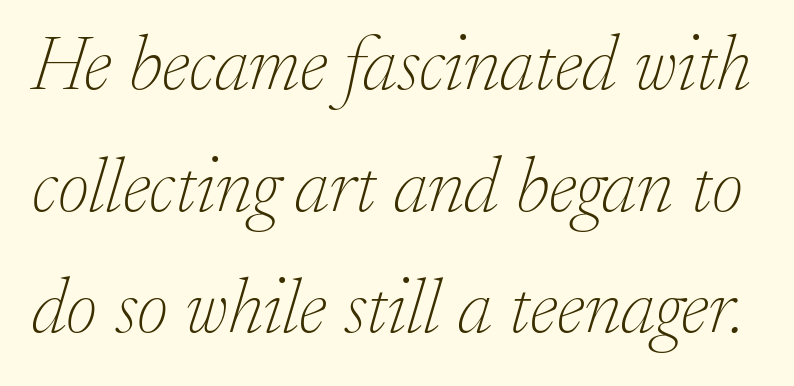
Default kerning and tracking; the words read as compact shapes. No chunkiness to these letters — they're not bold. Designer's note — italics engaged. Are there feet on the stems? There are — it's a serif.
